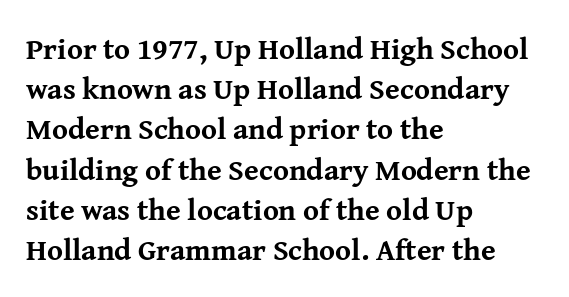
{"serif": "yes", "italic": "no", "bold": "yes", "weight": "bold", "width": "normal", "stroke_contrast": "medium", "x_height": "medium", "monospaced": "no", "underline": "no", "align": "left", "line_spacing": "normal", "line_spacing_ratio": 1.34, "letter_spacing": "normal", "letter_spacing_em": 0.0, "glyph_px": 30}
